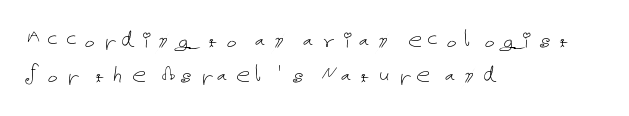
Type without underlining. In terms of leading, this rendering sits right in the middle. Teacher's note: observe the even left margin — that is flush-left alignment. Posture: vertical. Compared with a typical body face, this is equally light or lighter still.
